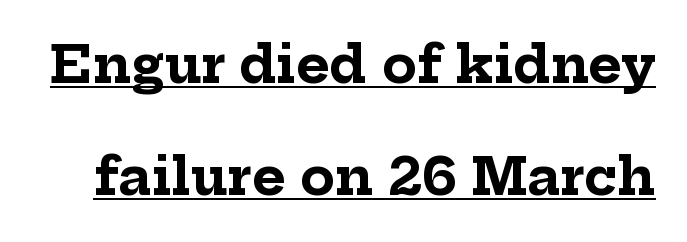
What weight is shown? A full bold with thick strokes. The passage shown is typeset with a serif family. Nobody touched the tracking dial on this one. Here the designer chose a conventional face with non-uniform glyph widths. Designer's note — italics off, roman on. Widely set lines give the paragraph a tall, airy silhouette.
